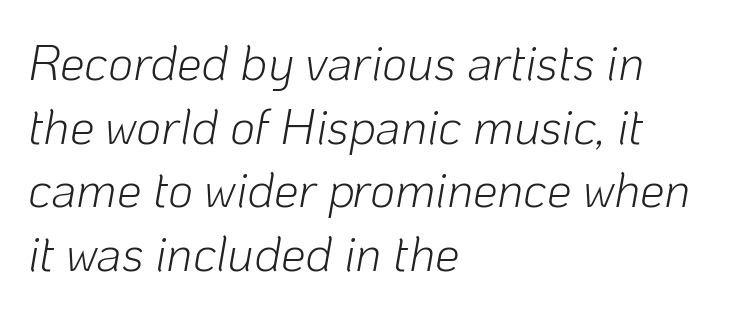
Q: Is the text bold? A: No.
Q: Is the text italic (slanted)? A: Yes, it leans right by about 10 degrees.
Q: Is the text underlined? A: No.
Q: How is the paragraph aligned? A: Left-aligned.
Q: Is the spacing between letters normal or unusually wide? A: Normal.
Q: Is the spacing between lines tight, normal or loose? A: Normal.
Q: Width (condensed, normal, or wide)? A: Normal.
Q: Stroke contrast? A: Low.
Q: x-height? A: Medium.
Q: Monospaced? A: No.
